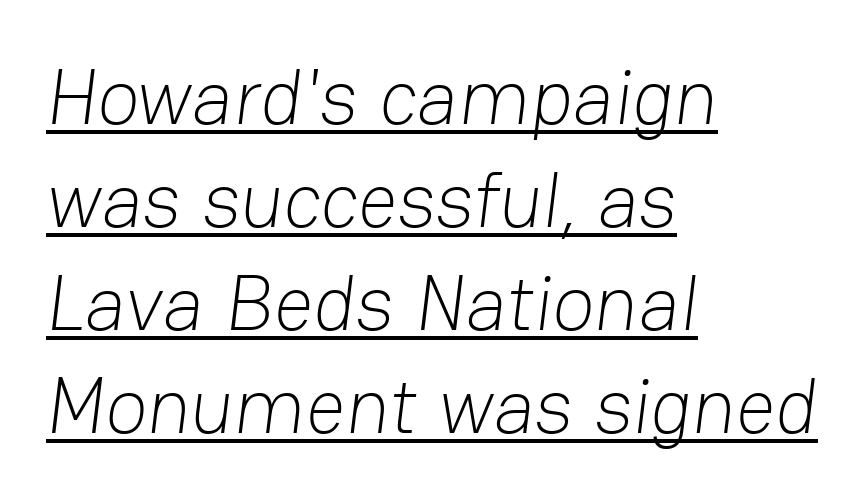
The rendering uses the underline text-decoration. Stems here are at most as thick as an everyday book face. Note the varied advance widths — an 'i' is clearly narrower than an 'm'. The setting favours the left margin, as ordinary paragraphs usually do. Each word holds together tightly as a unit, with standard inter-letter gaps. Note: no serifs on the glyphs.
